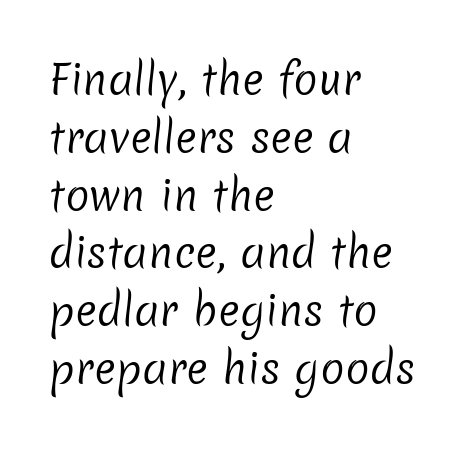
This block has exactly the height ordinary leading produces. Compared with a typical body face, this is equally light or lighter still. Line starts are locked; line ends wander. Default kerning and tracking; the words read as compact shapes.
